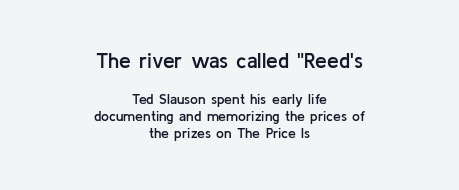
Underlining? Definitely not there. Is the block centered? Yes — each line is placed symmetrically about the middle. Caption: standard tracking, unaltered. The letters stand upright; this is a roman face. Bold? Not quite — semibold, heavier than regular but stopping short. The more generous point size was reserved for the upper chunk.
